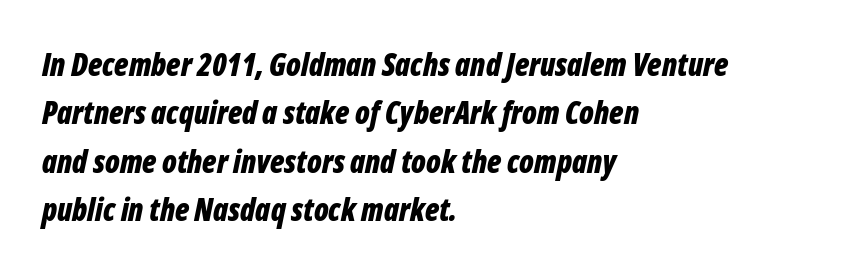
Q: Is the text bold? A: Yes.
Q: Is the text italic (slanted)? A: Yes, it leans right by about 12 degrees.
Q: Is the text underlined? A: No.
Q: How is the paragraph aligned? A: Left-aligned.
Q: Is the spacing between letters normal or unusually wide? A: Normal.
Q: Is the spacing between lines tight, normal or loose? A: Normal.
Q: Width (condensed, normal, or wide)? A: Condensed.
Q: Stroke contrast? A: Low.
Q: x-height? A: Medium.
Q: Monospaced? A: No.
